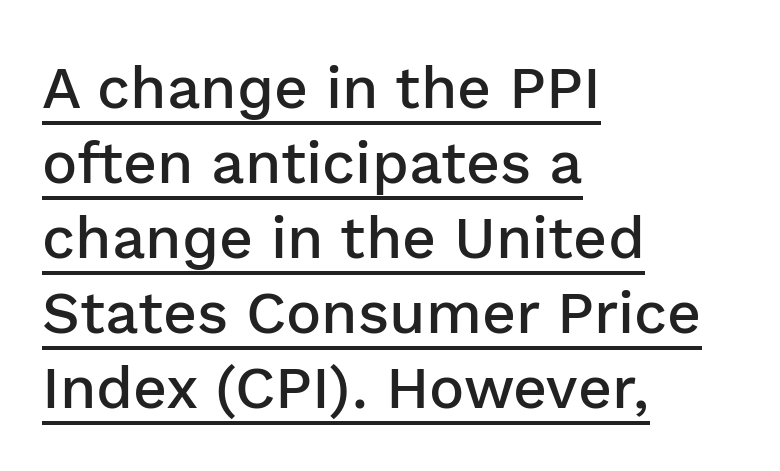
Each glyph is drawn with semibold strokes, heavier than normal yet not fully bold. Vertical strokes here are truly vertical. There is no visible air inserted between adjacent glyphs. One glance says typical: line gaps are just what's usual. The passage shown is underscored from start to finish.
